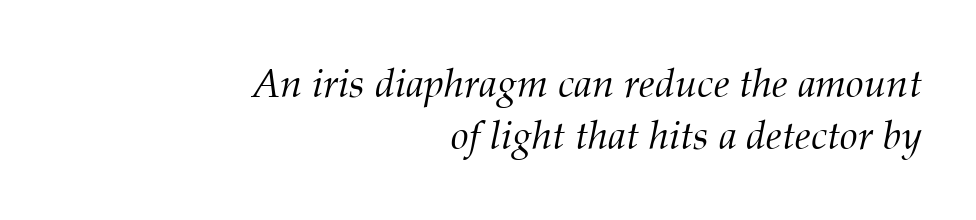
{"serif": "yes", "italic": "yes", "lean": "right", "slant_degrees": 12, "bold": "no", "weight": "light", "width": "normal", "stroke_contrast": "medium", "x_height": "medium", "monospaced": "no", "underline": "no", "align": "right", "line_spacing": "normal", "line_spacing_ratio": 1.3, "letter_spacing": "normal", "letter_spacing_em": 0.0, "glyph_px": 40}
